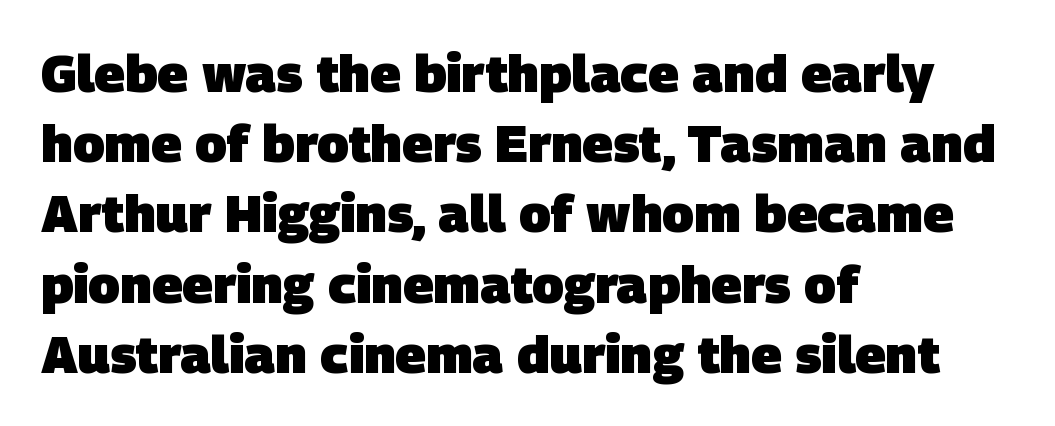
Q: Is the text bold? A: Yes.
Q: Is the typeface a serif or a sans-serif typeface? A: Sans-serif.
Q: Is the text underlined? A: No.
Q: How is the paragraph aligned? A: Left-aligned.
Q: Is the spacing between letters normal or unusually wide? A: Normal.
Q: Is the spacing between lines tight, normal or loose? A: Normal.
Q: Width (condensed, normal, or wide)? A: Normal.
Q: Stroke contrast? A: Low.
Q: x-height? A: Large.
Q: Monospaced? A: No.
